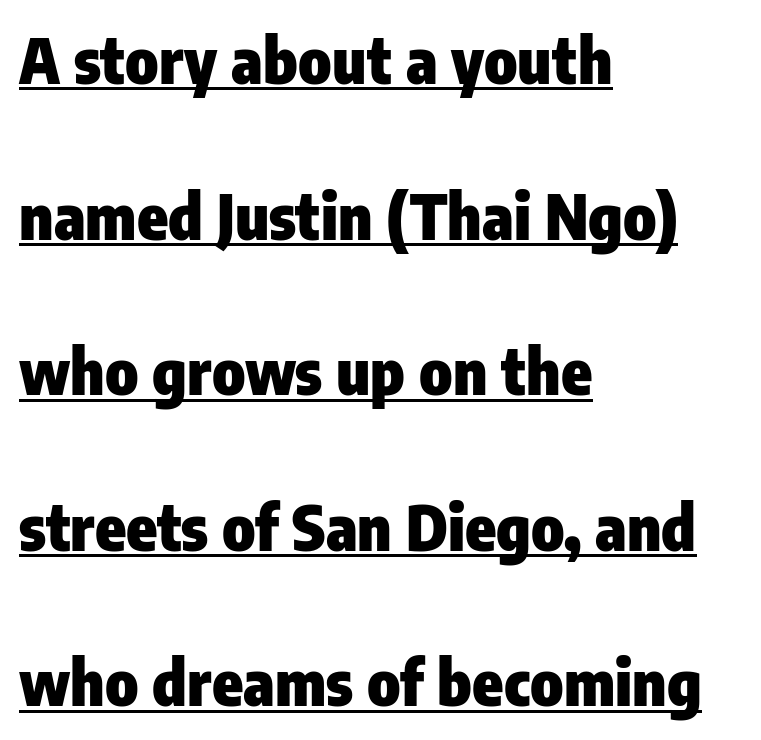
The image shows 63 px heavy, condensed sans-serif type, upright; set left-aligned, loose line spacing (2.47x), normal letter spacing, underlined; low stroke contrast and a medium x-height.
